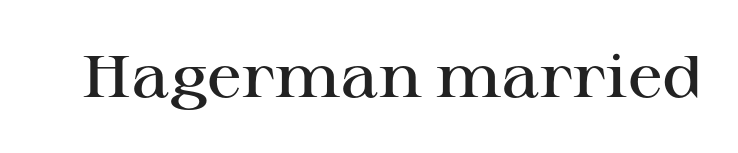
{"serif": "yes", "italic": "no", "bold": "semi", "weight": "semibold", "width": "wide", "stroke_contrast": "high", "x_height": "medium", "monospaced": "no", "underline": "no", "letter_spacing": "normal", "letter_spacing_em": 0.0, "glyph_px": 59}
